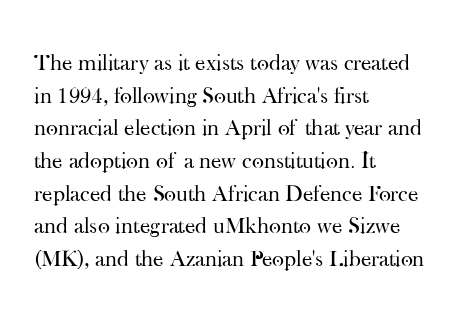
Q: Is the text bold? A: No.
Q: Is the text italic (slanted)? A: No, it is upright.
Q: Is the text underlined? A: No.
Q: How is the paragraph aligned? A: Left-aligned.
Q: Is the spacing between letters normal or unusually wide? A: Normal.
Q: Is the spacing between lines tight, normal or loose? A: Normal.
